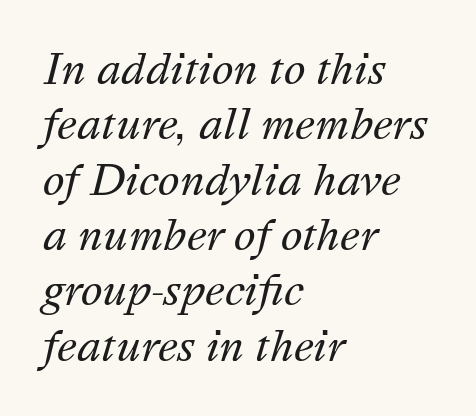
The image shows 41 px regular-weight type, italic (leaning right); set left-aligned, normal line spacing (1.35x), normal letter spacing, not underlined; medium stroke contrast and a medium x-height.
